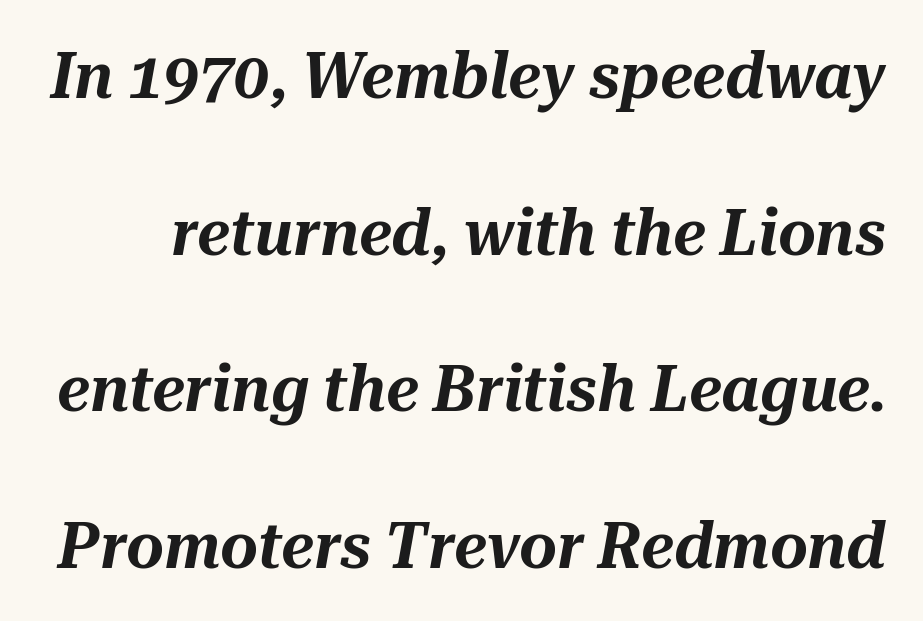
{"italic": "yes", "lean": "right", "slant_degrees": 10, "width": "normal", "stroke_contrast": "medium", "x_height": "medium", "monospaced": "no", "underline": "no", "line_spacing": "loose", "line_spacing_ratio": 2.41, "letter_spacing": "normal", "letter_spacing_em": 0.0, "glyph_px": 65}
